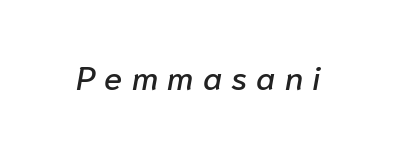
Underline: absent. The text carries the slant typical of an italic or oblique font. Looks like regular typesetting: each glyph gets only the width it needs. Look at the tracking — it's clearly loosened, letters drifting apart.
